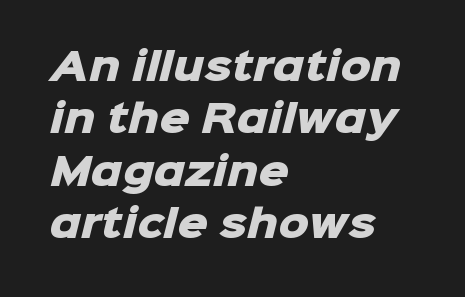
How would I describe the line gaps? Plain and ordinary. A sans-serif font was chosen for this passage. The gaps between neighbouring characters are ordinary and unremarkable. The strip under each line holds only bare page. These lines are rendered in a variable-pitch font. Emphasis by weight is at full strength: bold.
